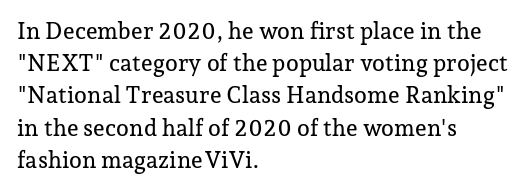
Does the leading feel generous? No, just average. The paragraph shown leans on its left margin. The string is rendered with underlining switched off. Here the glyphs are tracked normally, forming tight word shapes. The font's upright variant was chosen for this text.
